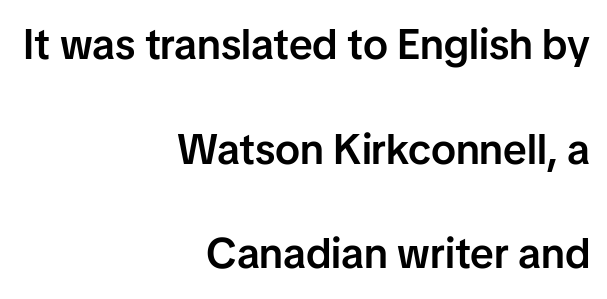
Q: Is the text bold? A: Semi-bold.
Q: Is the text italic (slanted)? A: No, it is upright.
Q: Is the typeface a serif or a sans-serif typeface? A: Sans-serif.
Q: Is the text underlined? A: No.
Q: How is the paragraph aligned? A: Right-aligned.
Q: Is the spacing between letters normal or unusually wide? A: Normal.
Q: Is the spacing between lines tight, normal or loose? A: Loose.
Q: Width (condensed, normal, or wide)? A: Normal.
Q: Stroke contrast? A: Low.
Q: x-height? A: Medium.
Q: Monospaced? A: No.
